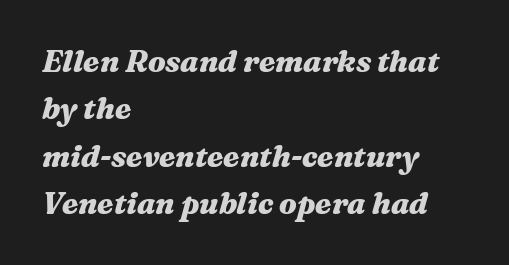
{"italic": "yes", "lean": "right", "slant_degrees": 16, "bold": "yes", "weight": "heavy", "width": "wide", "stroke_contrast": "medium", "x_height": "medium", "monospaced": "no", "underline": "no", "align": "left", "line_spacing": "normal", "line_spacing_ratio": 1.58, "letter_spacing": "normal", "letter_spacing_em": 0.0, "glyph_px": 30}
